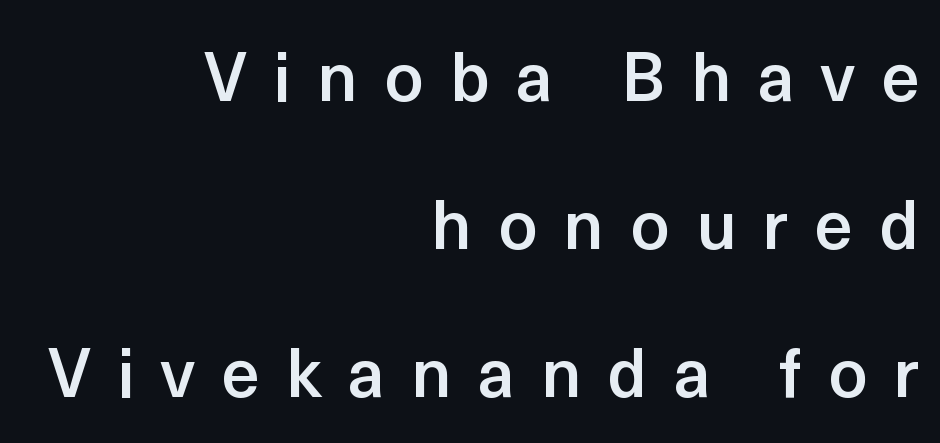
The image shows 68 px semibold sans-serif type, upright; set right-aligned, loose line spacing (2.18x), unusually wide letter spacing (+0.39 em), not underlined; a medium x-height.
